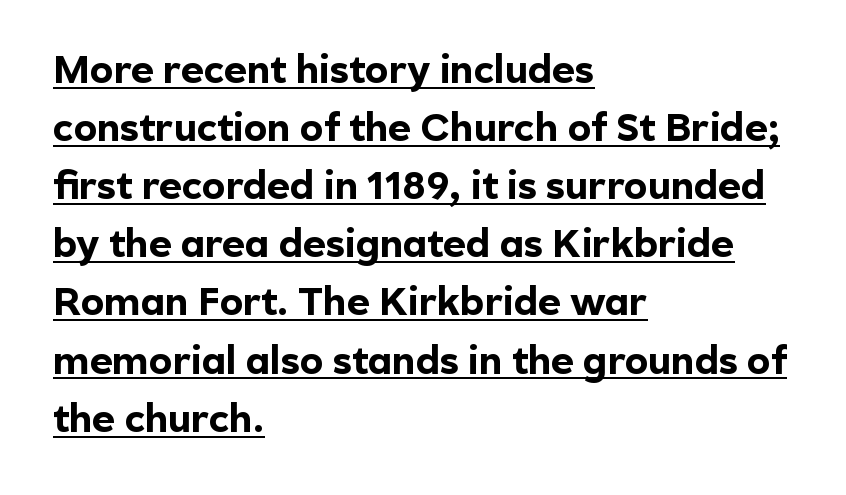
This is sans-serif lettering, the kind often seen on screens and signage. Teacher's note: observe the even left margin — that is flush-left alignment. As a designer I'd log this as weight 700, bold. Compared with typical paragraphs, the rows here are spaced about the same. Tracking here is standard; glyphs follow each other at the usual distance. Posture: straight, roman, zero tilt.
